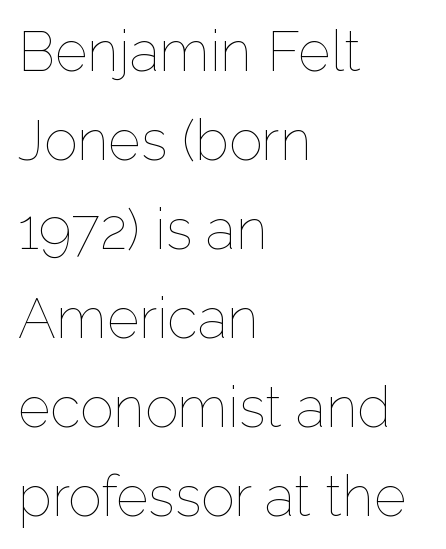
Weight: in the light-to-regular range. The compositor pushed each line to the left boundary. The line texture is even and compact thanks to regular tracking. One glance says typical: line gaps are just what's usual. Spacing verdict: proportional, widths tailored to each character.
